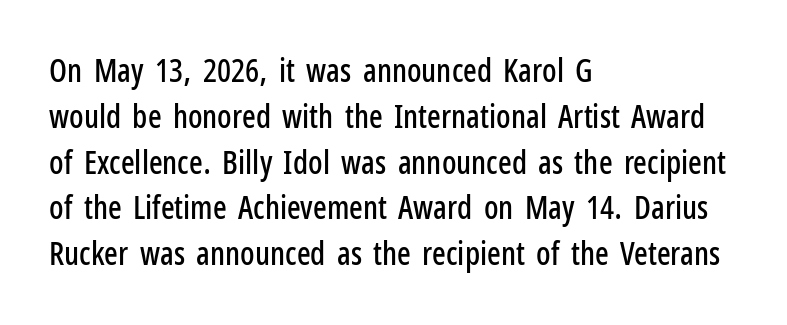
The image shows 32 px condensed sans-serif type, upright; set left-aligned, normal line spacing (1.43x), normal letter spacing, not underlined; low stroke contrast and a medium x-height.
